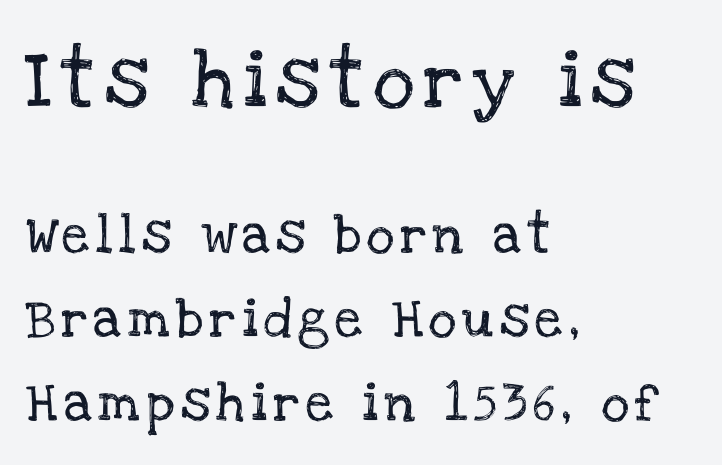
Serif or sans? Serif — the stroke terminals have little feet. Widely set lines give the paragraph a tall, airy silhouette. Spacing verdict: proportional, widths tailored to each character. Character size in the leading block exceeds that of the trailing block. The specimen omits any rule beneath the text block's lines.
